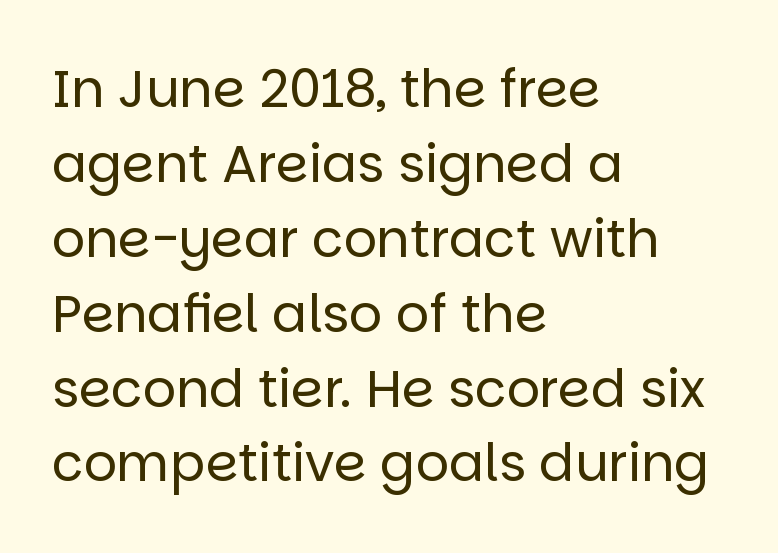
The image shows 52 px regular-weight sans-serif type, upright; set left-aligned, normal line spacing (1.44x), normal letter spacing, not underlined; low stroke contrast and a large x-height.
